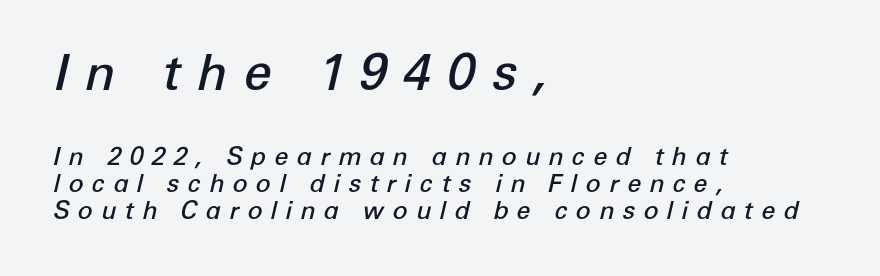
The image shows 50 px semibold type, italic (leaning right); set left-aligned, tight line spacing (1.08x), unusually wide letter spacing (+0.32 em), not underlined; the first (top) block is 2.0x larger; low stroke contrast and a medium x-height.
